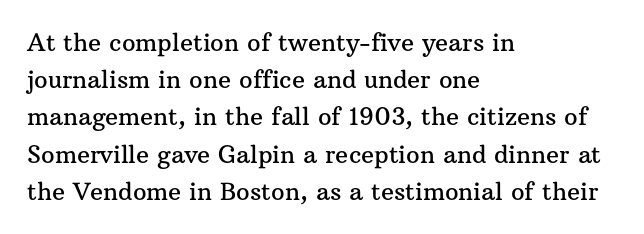
{"italic": "no", "underline": "no", "align": "left", "line_spacing": "normal", "line_spacing_ratio": 1.55, "letter_spacing": "normal", "letter_spacing_em": 0.0, "glyph_px": 24}
